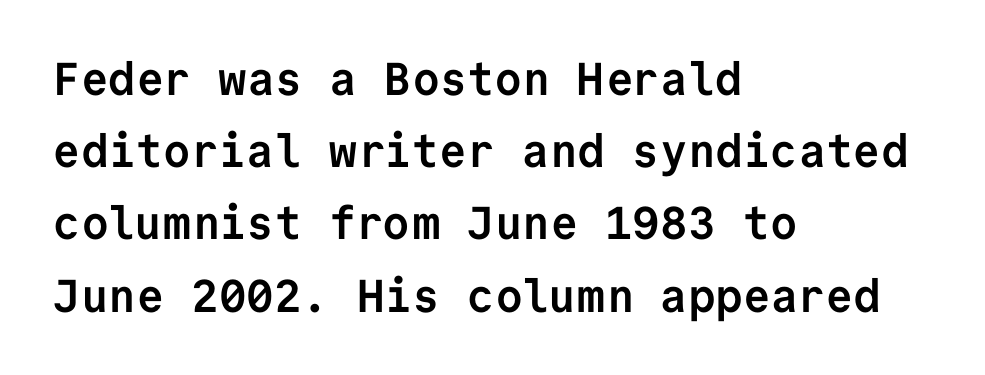
This sample has the even, mechanical cadence of fixed-width lettering. Strokes here are thick enough to call this a true bold. In terms of posture, this sample is upright. The rendering shows plain stroke endings on the letterforms — a sans-serif design. Compared with typical body copy, the letter spacing here is the same.
